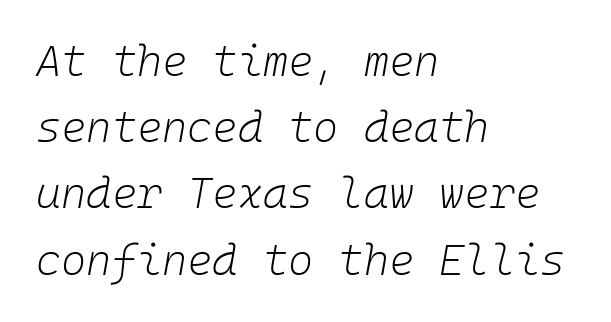
The image shows 43 px light type, italic (leaning right), monospaced; set left-aligned, normal line spacing (1.54x), normal letter spacing, not underlined; low stroke contrast and a medium x-height.
